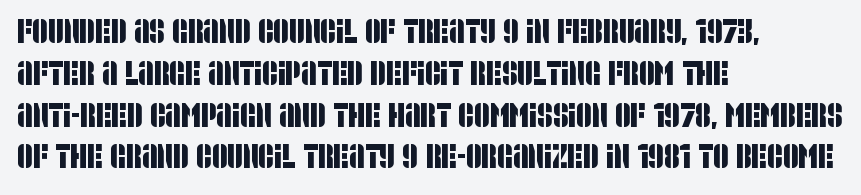
Just letters on the line, the space beneath them empty. These lines are rendered in a variable-pitch font. This sample uses a sans-serif face. Reading down the block, your eye returns to a fixed left position each line. What stands out about the letter spacing? Nothing — it is the standard amount.
